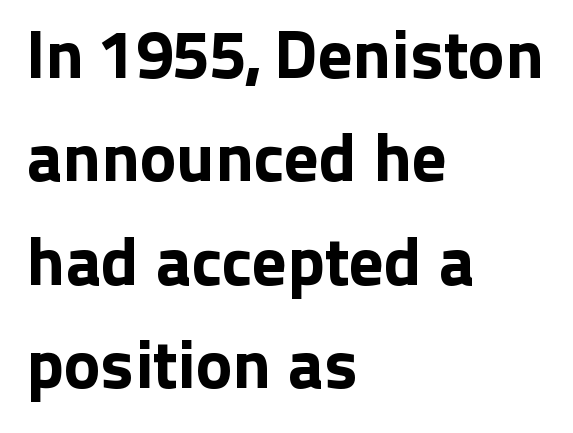
These lines were composed using upright roman letters. A bare baseline throughout the passage. If you drew a ruler down the left edge, every line would touch it. Is this a fixed-width face? No — the glyphs have proportional, varying widths. This rendering employs a face without finishing strokes, i.e., a sans-serif.
